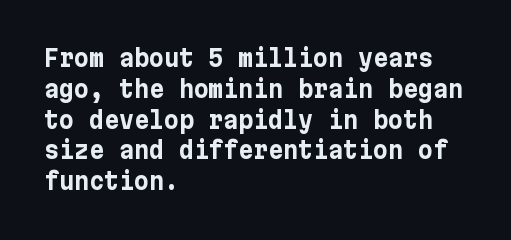
Q: Is the text bold? A: Yes.
Q: Is the text italic (slanted)? A: No, it is upright.
Q: Is the text underlined? A: No.
Q: How is the paragraph aligned? A: Left-aligned.
Q: Is the spacing between letters normal or unusually wide? A: Normal.
Q: Is the spacing between lines tight, normal or loose? A: Normal.
